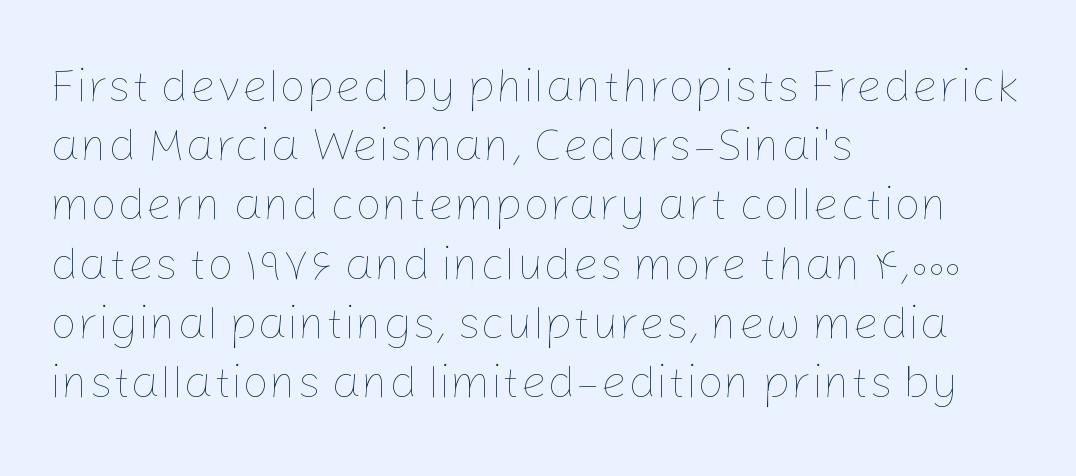
The image shows 47 px thin type, upright; set left-aligned, normal line spacing (1.26x), normal letter spacing, not underlined; low stroke contrast and a medium x-height.
